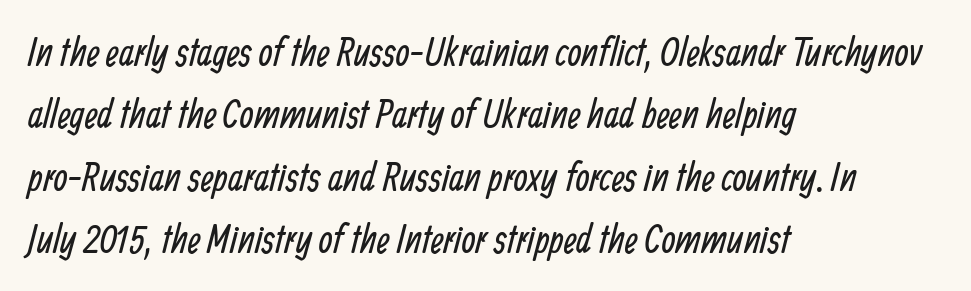
Left-aligned paragraph, ragged on the right. This is not heavy type; no bold has been used. Look at the tracking — it's just the regular setting, nothing added. Varying glyph widths throughout — classic text-font behaviour.
